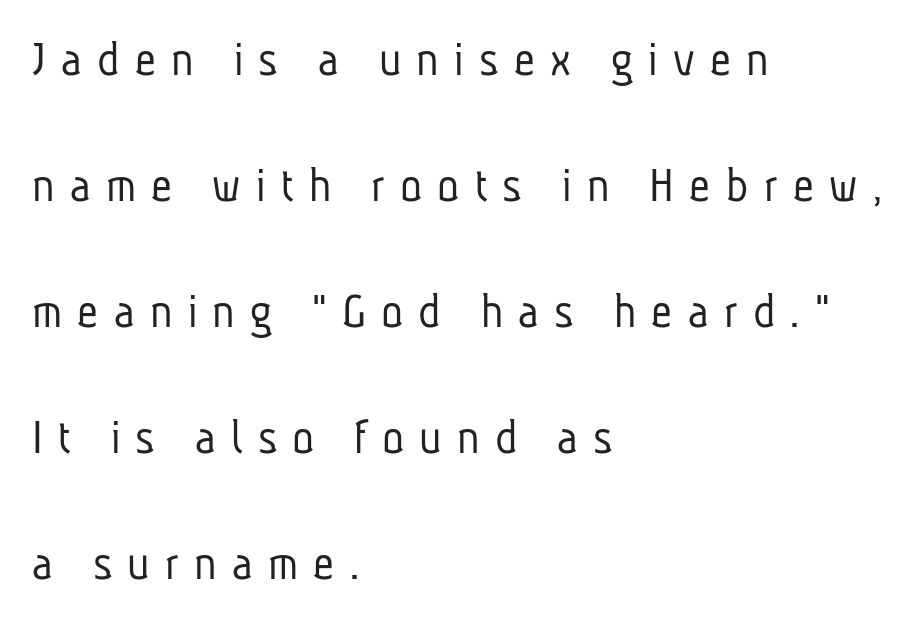
The rendering anchors every line to the left-hand side. Any mark beneath the type? The region is blank. The weight would be labelled regular, book, light, or lighter still. A typesetter would label this face a sans.
